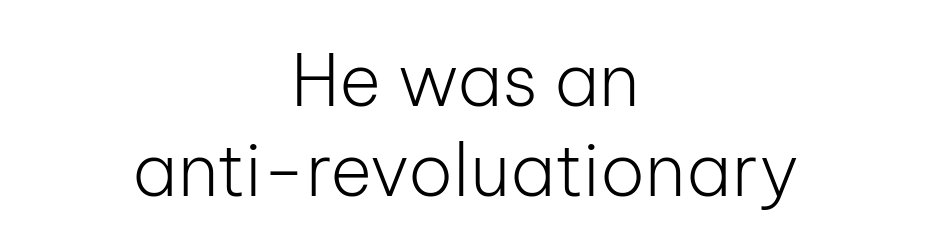
You could not count columns in this text — the font is proportionally spaced. The text was rendered using a sans face with plain stroke endings. The rendering uses a moderate line-height, typical for paragraphs. The gaps between neighbouring characters are ordinary and unremarkable.
